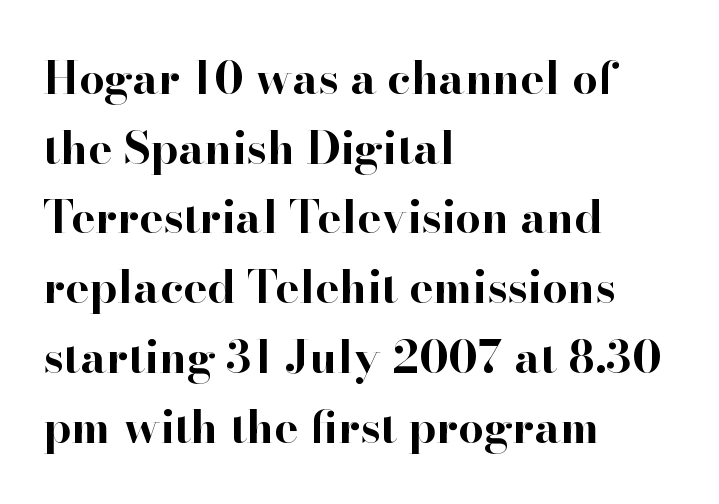
Q: Is the text bold? A: Yes.
Q: Is the text italic (slanted)? A: No, it is upright.
Q: Is the typeface a serif or a sans-serif typeface? A: Serif.
Q: Is the text underlined? A: No.
Q: How is the paragraph aligned? A: Left-aligned.
Q: Is the spacing between letters normal or unusually wide? A: Normal.
Q: Is the spacing between lines tight, normal or loose? A: Normal.
Q: Width (condensed, normal, or wide)? A: Normal.
Q: Stroke contrast? A: High.
Q: x-height? A: Small.
Q: Monospaced? A: No.
